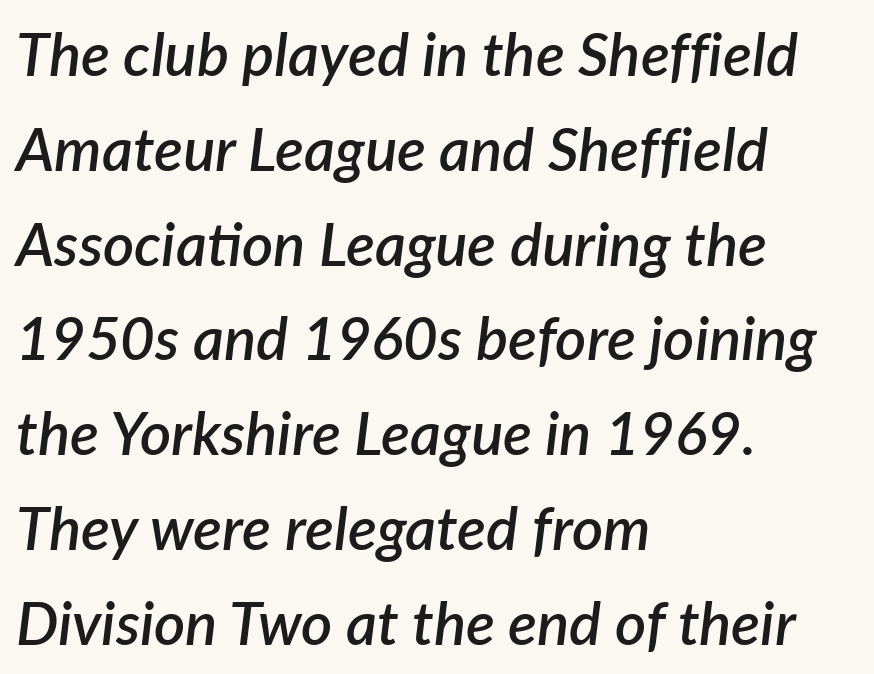
Q: Is the text bold? A: Semi-bold.
Q: Is the text italic (slanted)? A: Yes, it leans right by about 7 degrees.
Q: Is the text underlined? A: No.
Q: How is the paragraph aligned? A: Left-aligned.
Q: Is the spacing between letters normal or unusually wide? A: Normal.
Q: Is the spacing between lines tight, normal or loose? A: Normal.
Q: Width (condensed, normal, or wide)? A: Normal.
Q: Stroke contrast? A: Low.
Q: x-height? A: Medium.
Q: Monospaced? A: No.
